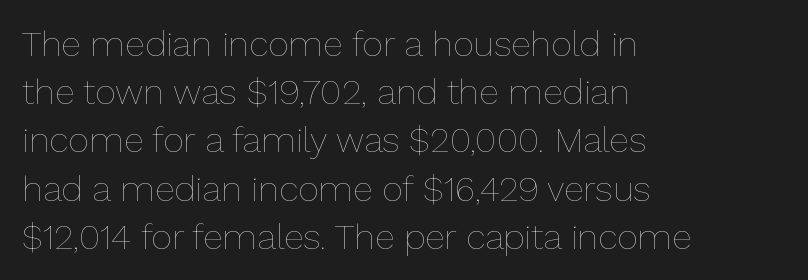
Just letters on the line, the space beneath them empty. Interline gaps are of average width in this sample. Ordinary non-slanted type is in use. Inter-character spacing is left at the font's built-in metrics. Casual observation: everything's shoved over to the left. Weight: regular or lighter.
